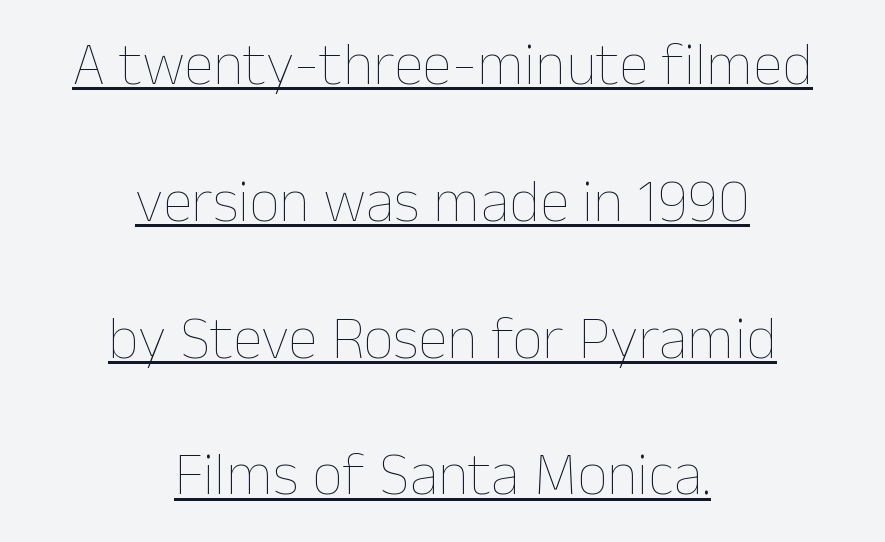
{"italic": "no", "bold": "no", "weight": "thin", "width": "normal", "stroke_contrast": "low", "x_height": "medium", "monospaced": "no", "underline": "yes", "align": "center", "line_spacing": "loose", "line_spacing_ratio": 2.28, "letter_spacing": "normal", "letter_spacing_em": 0.0, "glyph_px": 60}
